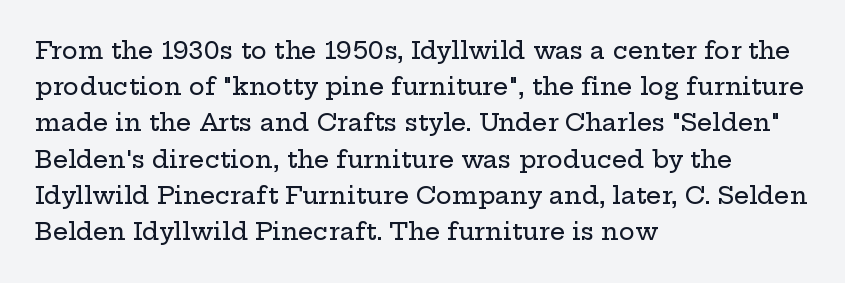
{"italic": "no", "underline": "no", "align": "left", "line_spacing": "normal", "line_spacing_ratio": 1.51, "letter_spacing": "normal", "letter_spacing_em": 0.0, "glyph_px": 24}
